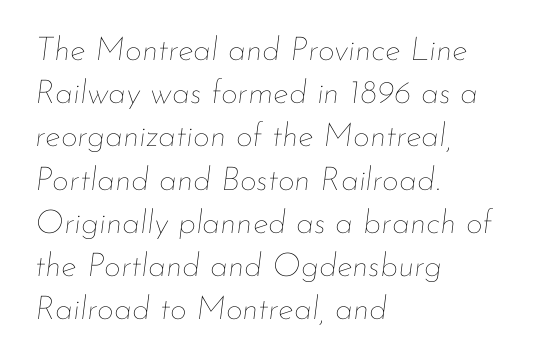
The image shows 33 px thin type, italic (leaning right); set left-aligned, normal line spacing (1.31x), normal letter spacing, not underlined; low stroke contrast and a small x-height.
